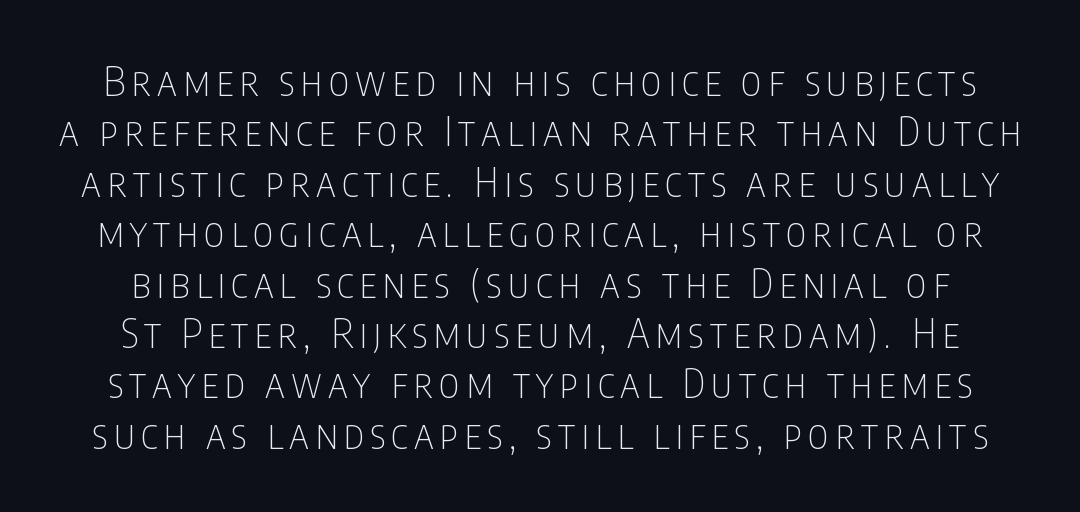
The image shows 40 px thin, condensed sans-serif type, upright; set normal line spacing (1.26x), not underlined; low stroke contrast and a large x-height.
